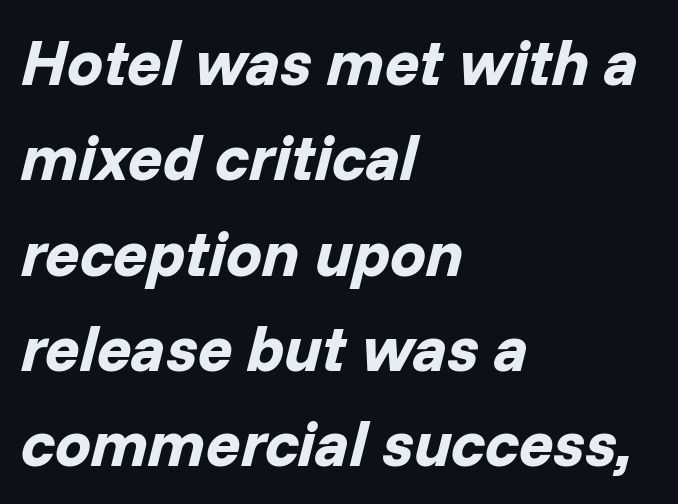
Q: Is the text bold? A: Yes.
Q: Is the text italic (slanted)? A: Yes, it leans right by about 14 degrees.
Q: Is the text underlined? A: No.
Q: How is the paragraph aligned? A: Left-aligned.
Q: Is the spacing between letters normal or unusually wide? A: Normal.
Q: Is the spacing between lines tight, normal or loose? A: Normal.
Q: Width (condensed, normal, or wide)? A: Normal.
Q: Stroke contrast? A: Low.
Q: x-height? A: Medium.
Q: Monospaced? A: No.
